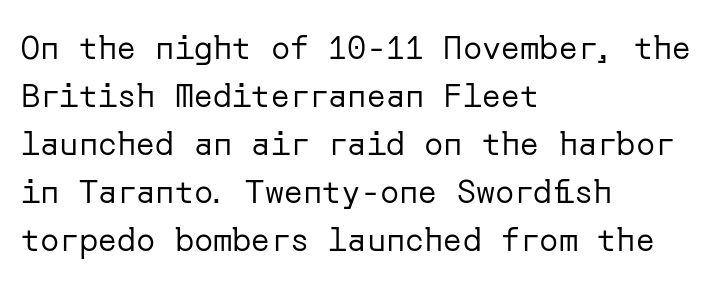
Words appear dense and cohesive because spacing is normal. Every stem runs plumb, perpendicular to the baseline. Classification — sans serif. Each row of text sits above clean, open space. Evenly set lines give the paragraph a standard silhouette. On a weight scale, this lands at 450 or below.
